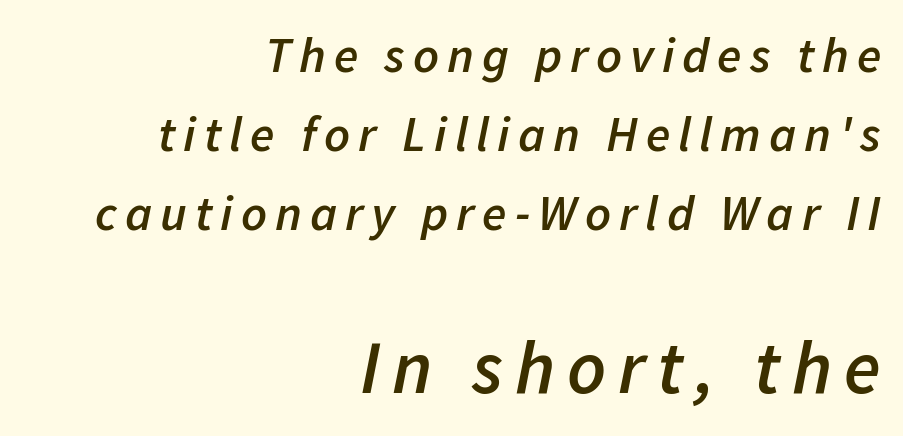
{"italic": "yes", "lean": "right", "slant_degrees": 11, "bold": "semi", "weight": "semibold", "width": "normal", "stroke_contrast": "low", "x_height": "medium", "monospaced": "no", "underline": "no", "align": "right", "line_spacing": "normal", "line_spacing_ratio": 1.58, "larger_block": "second", "size_ratio": 1.5, "glyph_px": 75}
